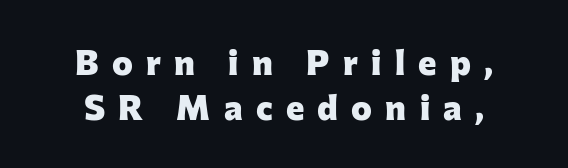
Q: Is the text bold? A: Yes.
Q: Is the text italic (slanted)? A: No, it is upright.
Q: Is the typeface a serif or a sans-serif typeface? A: Sans-serif.
Q: Is the text underlined? A: No.
Q: Is the spacing between letters normal or unusually wide? A: Unusually wide.
Q: Is the spacing between lines tight, normal or loose? A: Normal.
Q: Width (condensed, normal, or wide)? A: Normal.
Q: Stroke contrast? A: Low.
Q: x-height? A: Medium.
Q: Monospaced? A: No.
